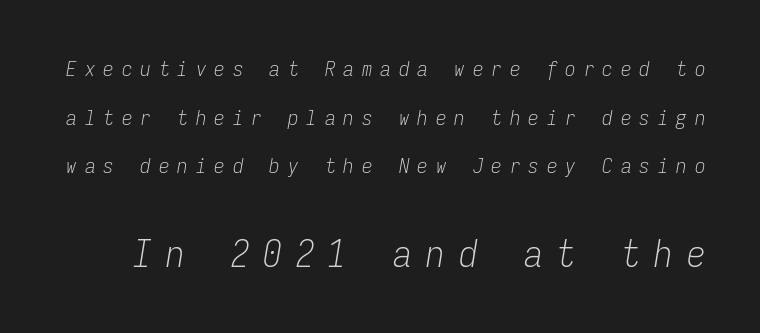
{"italic": "yes", "lean": "right", "slant_degrees": 9, "bold": "no", "weight": "light", "width": "condensed", "stroke_contrast": "low", "x_height": "medium", "monospaced": "yes", "underline": "no", "line_spacing": "loose", "line_spacing_ratio": 2.32, "letter_spacing": "wide", "letter_spacing_em": 0.38, "larger_block": "second", "size_ratio": 1.76, "glyph_px": 37}
